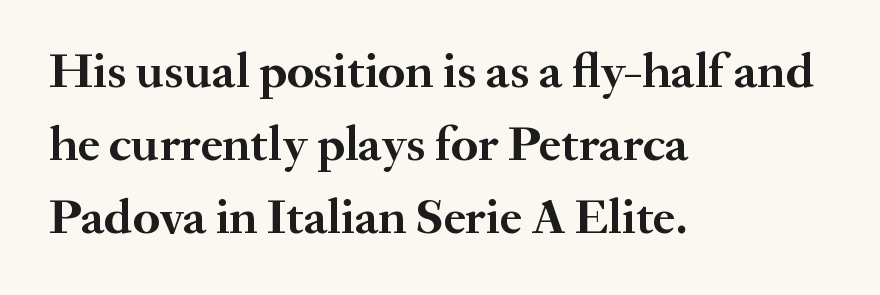
{"serif": "yes", "italic": "no", "bold": "yes", "weight": "semibold", "width": "normal", "stroke_contrast": "medium", "x_height": "small", "monospaced": "no", "underline": "no", "align": "left", "line_spacing": "normal", "line_spacing_ratio": 1.46, "letter_spacing": "normal", "letter_spacing_em": 0.0, "glyph_px": 50}
